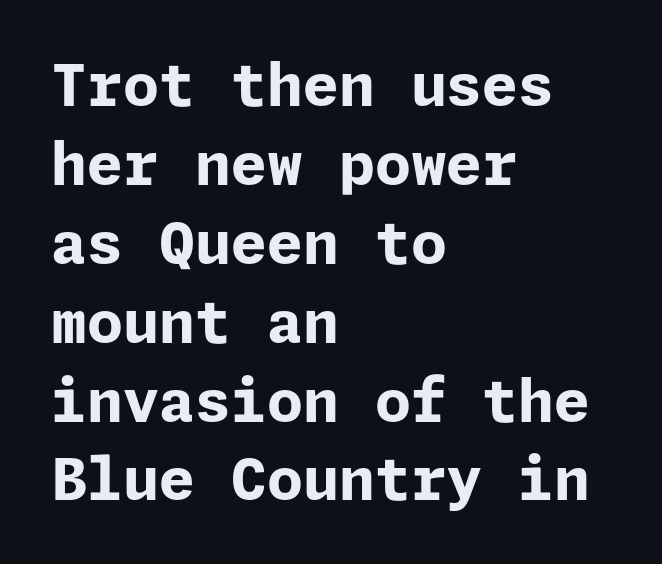
Ordinary non-slanted type is in use. This sample uses a sans-serif face. Does the leading feel generous? No, just average. Left-aligned paragraph, ragged on the right.
